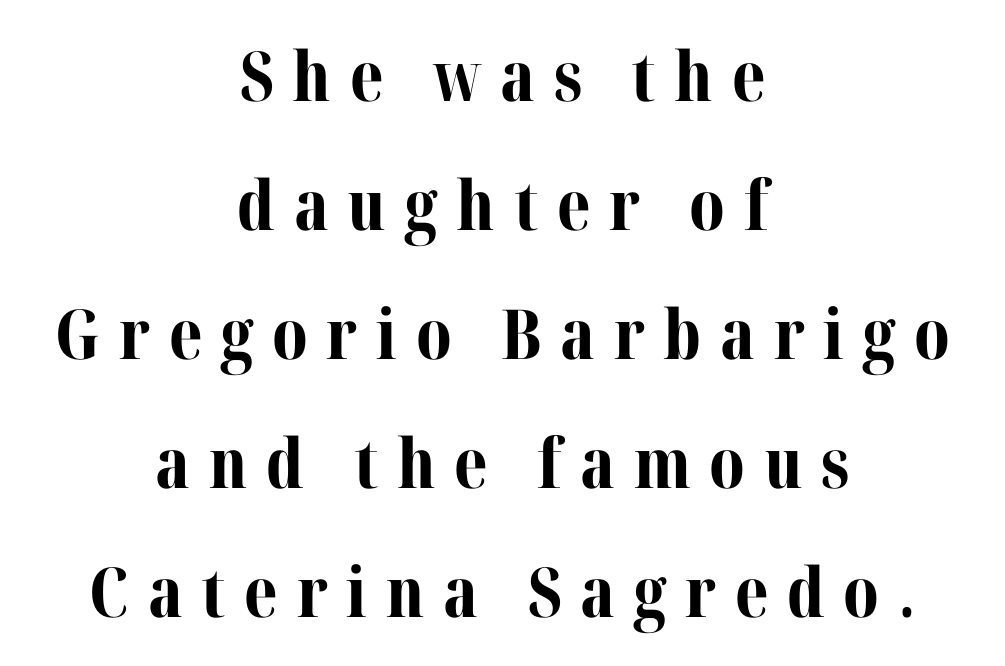
{"serif": "yes", "italic": "no", "bold": "yes", "weight": "bold", "width": "normal", "stroke_contrast": "medium", "x_height": "medium", "monospaced": "no", "underline": "no", "align": "center", "line_spacing_ratio": 1.87, "letter_spacing": "wide", "letter_spacing_em": 0.27, "glyph_px": 69}
